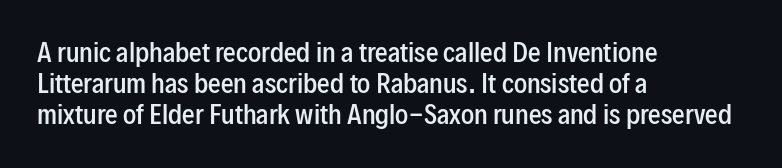
Q: Is the text bold? A: Semi-bold.
Q: Is the text italic (slanted)? A: No, it is upright.
Q: Is the text underlined? A: No.
Q: How is the paragraph aligned? A: Left-aligned.
Q: Is the spacing between letters normal or unusually wide? A: Normal.
Q: Is the spacing between lines tight, normal or loose? A: Normal.
